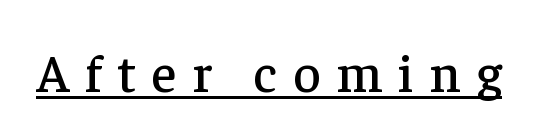
Q: Is the text italic (slanted)? A: No, it is upright.
Q: Is the typeface a serif or a sans-serif typeface? A: Serif.
Q: Is the text underlined? A: Yes.
Q: Is the spacing between letters normal or unusually wide? A: Unusually wide.
Q: Width (condensed, normal, or wide)? A: Normal.
Q: Stroke contrast? A: Low.
Q: x-height? A: Medium.
Q: Monospaced? A: No.
